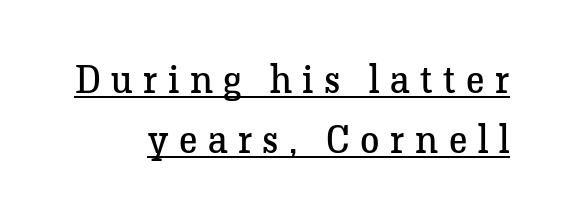
Q: Is the text bold? A: No.
Q: Is the text italic (slanted)? A: No, it is upright.
Q: Is the typeface a serif or a sans-serif typeface? A: Serif.
Q: Is the text underlined? A: Yes.
Q: How is the paragraph aligned? A: Right-aligned.
Q: Is the spacing between letters normal or unusually wide? A: Unusually wide.
Q: Is the spacing between lines tight, normal or loose? A: Normal.
Q: Width (condensed, normal, or wide)? A: Normal.
Q: Stroke contrast? A: Low.
Q: x-height? A: Medium.
Q: Monospaced? A: No.
